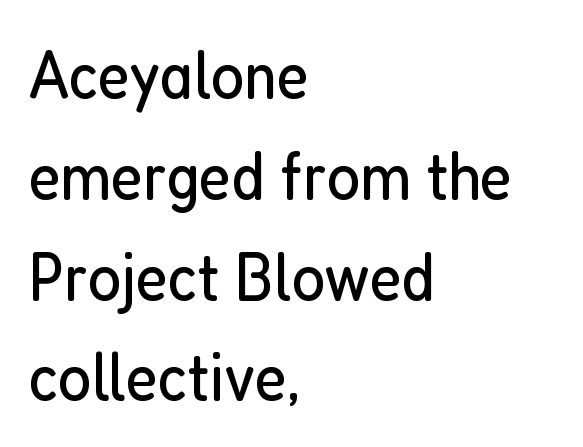
Q: Is the text bold? A: No.
Q: Is the text italic (slanted)? A: No, it is upright.
Q: Is the typeface a serif or a sans-serif typeface? A: Sans-serif.
Q: Is the text underlined? A: No.
Q: How is the paragraph aligned? A: Left-aligned.
Q: Is the spacing between letters normal or unusually wide? A: Normal.
Q: Is the spacing between lines tight, normal or loose? A: Normal.
Q: Width (condensed, normal, or wide)? A: Condensed.
Q: Stroke contrast? A: Low.
Q: x-height? A: Medium.
Q: Monospaced? A: No.
